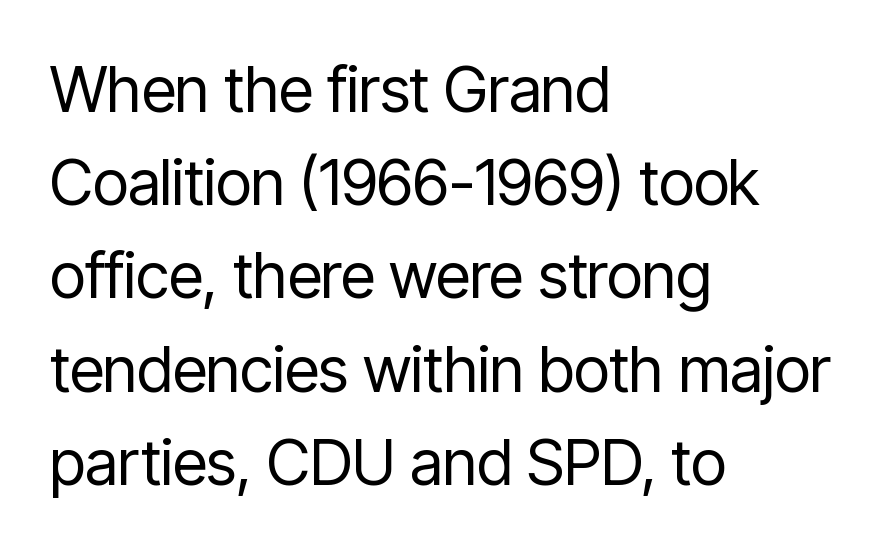
The image shows 63 px regular-weight, condensed sans-serif type, upright; set left-aligned, normal line spacing (1.48x), normal letter spacing, not underlined; low stroke contrast and a medium x-height.
